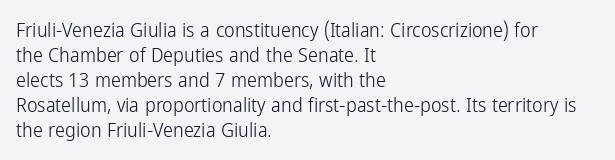
{"italic": "no", "bold": "no", "underline": "no", "align": "left", "line_spacing": "normal", "line_spacing_ratio": 1.25, "letter_spacing": "normal", "letter_spacing_em": 0.0, "glyph_px": 20}
